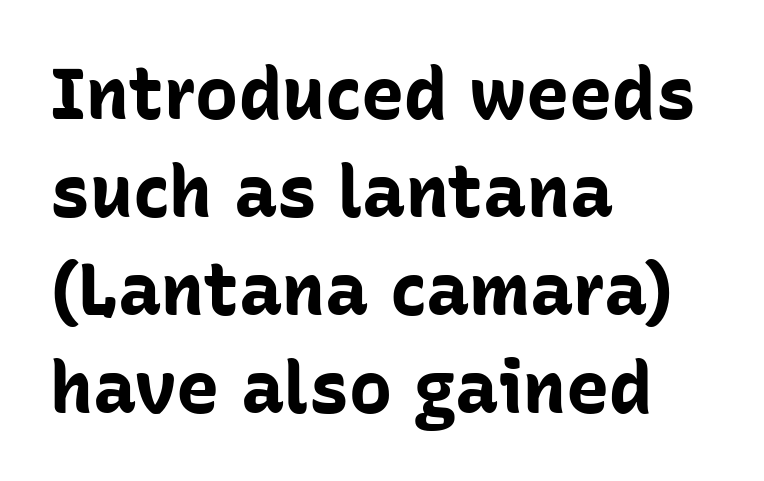
The image shows 72 px bold sans-serif type, upright; set left-aligned, normal line spacing (1.36x), normal letter spacing, not underlined; low stroke contrast and a medium x-height.
